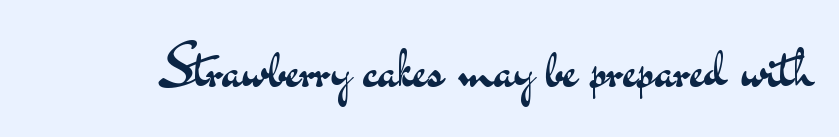
{"serif": "no", "bold": "no", "weight": "regular", "width": "wide", "stroke_contrast": "medium", "x_height": "small", "monospaced": "no", "underline": "no", "letter_spacing": "normal", "letter_spacing_em": 0.0, "glyph_px": 56}
